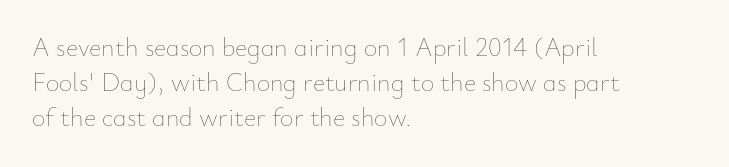
{"italic": "no", "bold": "no", "underline": "no", "align": "left", "line_spacing": "normal", "line_spacing_ratio": 1.35, "letter_spacing": "normal", "letter_spacing_em": 0.0, "glyph_px": 26}
